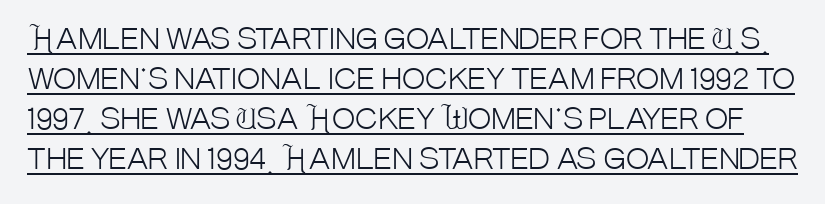
Q: Is the text bold? A: No.
Q: Is the text italic (slanted)? A: No, it is upright.
Q: Is the typeface a serif or a sans-serif typeface? A: Sans-serif.
Q: Is the text underlined? A: Yes.
Q: Is the spacing between letters normal or unusually wide? A: Normal.
Q: Is the spacing between lines tight, normal or loose? A: Normal.
Q: Width (condensed, normal, or wide)? A: Condensed.
Q: Stroke contrast? A: Low.
Q: x-height? A: Large.
Q: Monospaced? A: No.
